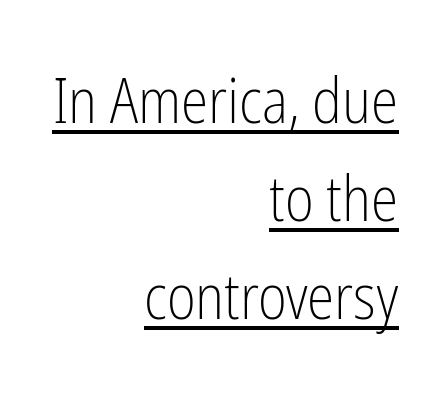
{"serif": "no", "italic": "no", "bold": "no", "weight": "light", "width": "condensed", "stroke_contrast": "low", "x_height": "medium", "monospaced": "no", "underline": "yes", "align": "right", "line_spacing": "normal", "line_spacing_ratio": 1.58, "letter_spacing": "normal", "letter_spacing_em": 0.0, "glyph_px": 62}
